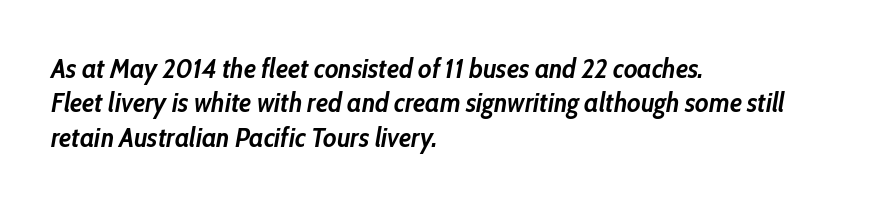
Q: Is the text bold? A: Yes.
Q: Is the text italic (slanted)? A: Yes, it leans right by about 10 degrees.
Q: Is the text underlined? A: No.
Q: How is the paragraph aligned? A: Left-aligned.
Q: Is the spacing between letters normal or unusually wide? A: Normal.
Q: Is the spacing between lines tight, normal or loose? A: Normal.
